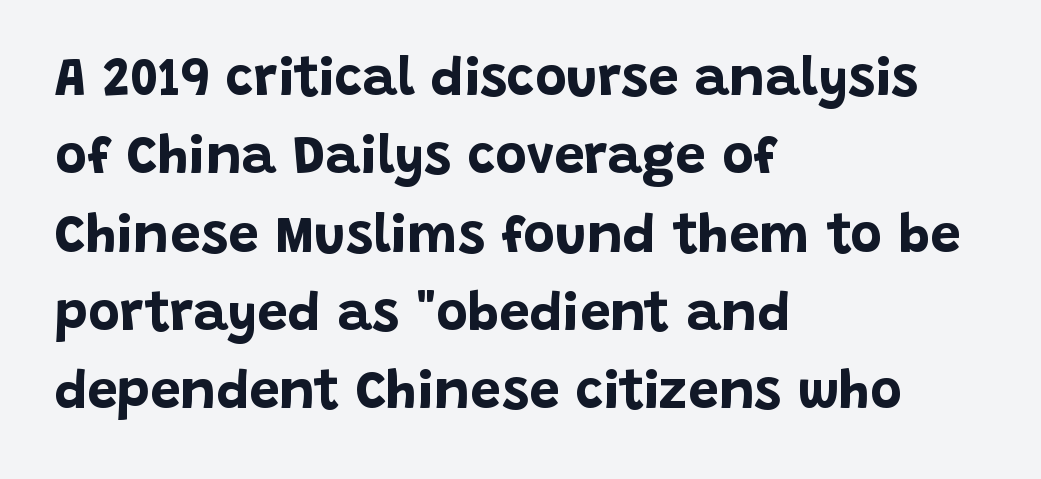
Unmarked baselines from the first word to the last. Baseline-to-baseline distance is the conventional proportion of letter height. Spacing verdict: proportional, widths tailored to each character. The lines in this sample share a left origin and differ only in where they stop. The specimen reads as upright at a glance.
